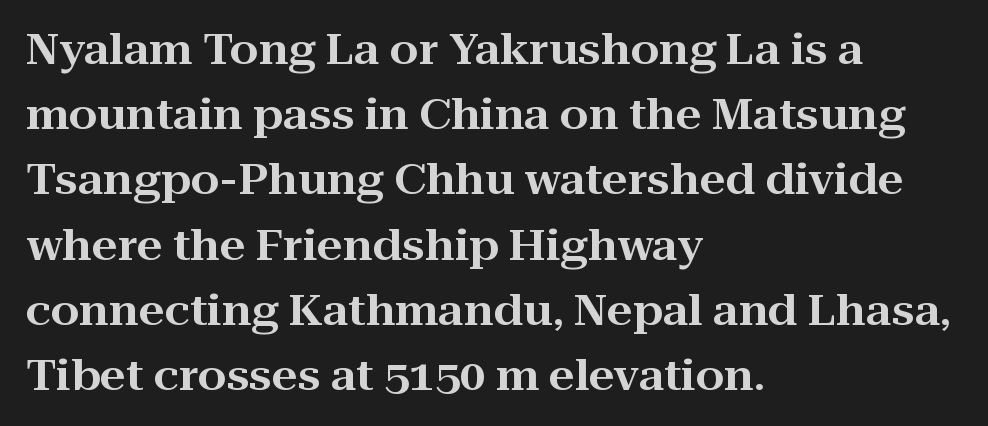
The image shows 41 px wide serif type, upright; set left-aligned, normal line spacing (1.59x), normal letter spacing, not underlined; high stroke contrast and a medium x-height.
